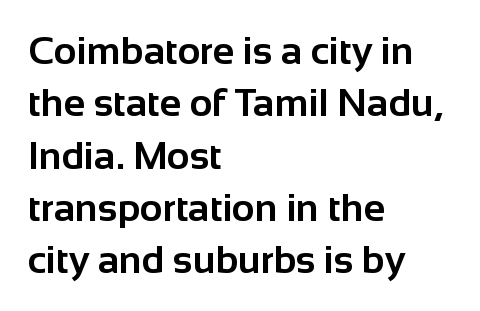
The image shows 39 px bold sans-serif type, upright; set left-aligned, normal line spacing (1.34x), normal letter spacing, not underlined; low stroke contrast and a medium x-height.
